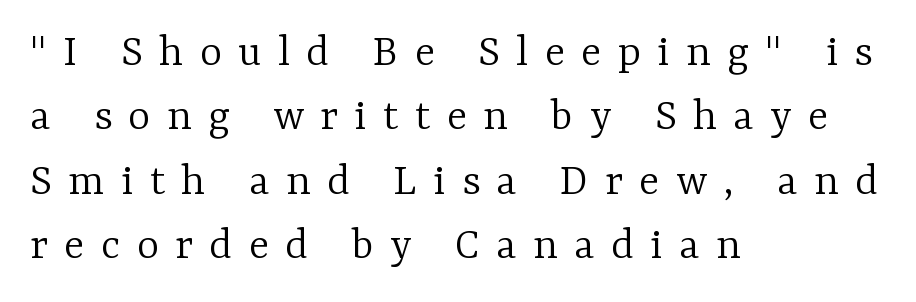
The rendering uses natural spacing where letterforms have individual widths. Baseline-to-baseline distance is the conventional proportion of letter height. Classification — serif. Quick note: not italic, upright. In terms of letterspacing, this is a distinctly airy, spread setting.
